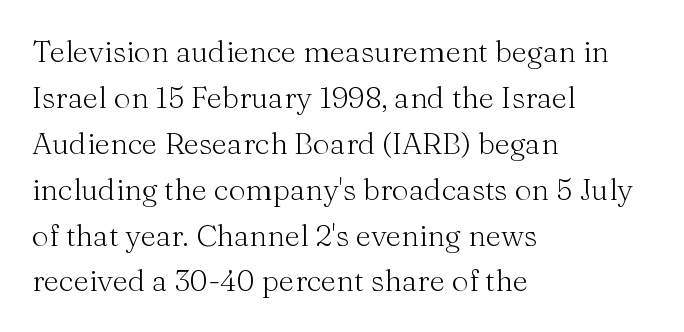
The image shows 30 px light serif type, upright; set left-aligned, normal line spacing (1.53x), normal letter spacing, not underlined; medium stroke contrast and a medium x-height.
